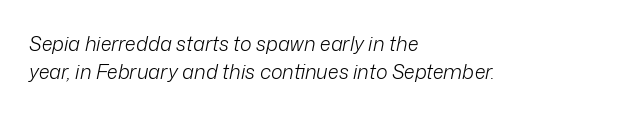
Q: Is the text bold? A: No.
Q: Is the text italic (slanted)? A: Yes, it leans right by about 12 degrees.
Q: Is the text underlined? A: No.
Q: How is the paragraph aligned? A: Left-aligned.
Q: Is the spacing between letters normal or unusually wide? A: Normal.
Q: Is the spacing between lines tight, normal or loose? A: Normal.
